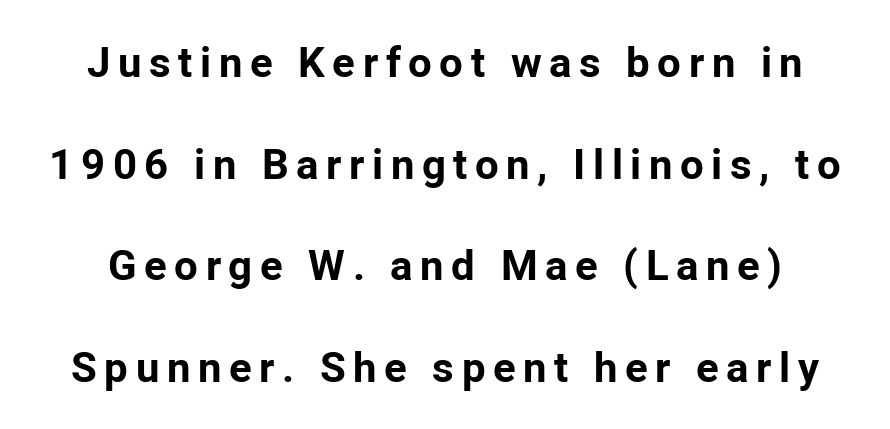
{"serif": "no", "italic": "no", "bold": "yes", "weight": "bold", "width": "normal", "stroke_contrast": "low", "x_height": "medium", "monospaced": "no", "underline": "no", "line_spacing": "loose", "line_spacing_ratio": 2.42, "glyph_px": 42}
